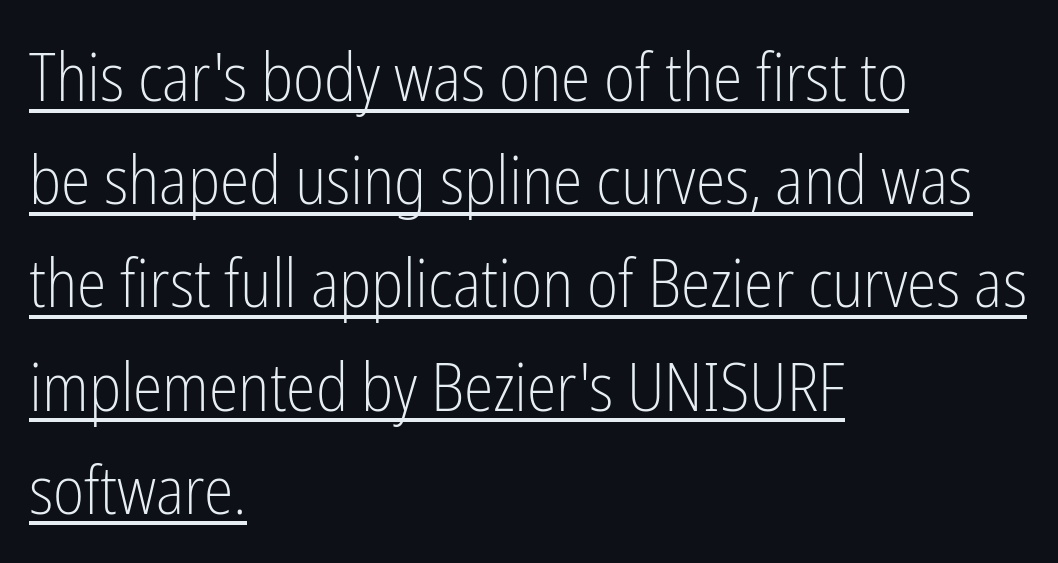
Note the varied advance widths — an 'i' is clearly narrower than an 'm'. Weight class: somewhere from thin through regular. Leading matches the norm, producing a regular column. The letters carry no serifs — their stems end cleanly without finishing strokes. The rendered words wear a rule along their underside. Ascenders rise straight up at ninety degrees.
